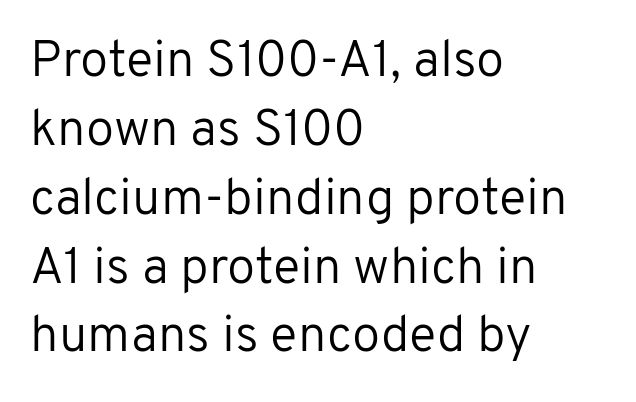
The image shows 51 px regular-weight sans-serif type, upright; set left-aligned, normal line spacing (1.35x), normal letter spacing, not underlined; low stroke contrast and a medium x-height.
